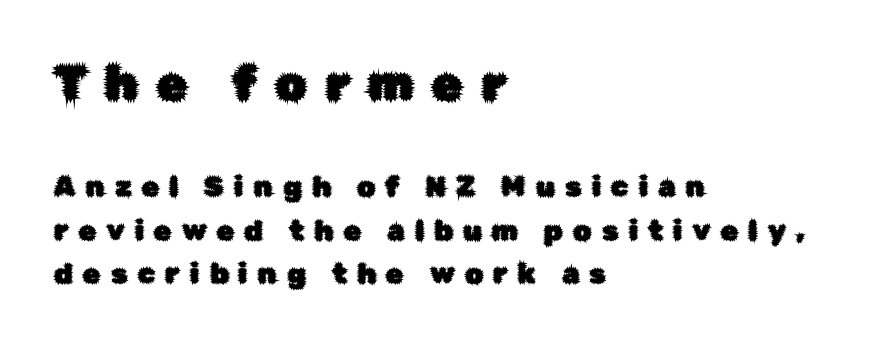
{"serif": "no", "italic": "no", "width": "normal", "stroke_contrast": "low", "x_height": "medium", "monospaced": "no", "underline": "no", "align": "left", "line_spacing": "normal", "line_spacing_ratio": 1.55, "letter_spacing": "wide", "letter_spacing_em": 0.37, "larger_block": "first", "size_ratio": 1.75, "glyph_px": 49}
